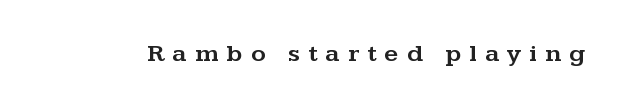
{"italic": "no", "underline": "no", "letter_spacing": "wide", "letter_spacing_em": 0.33, "glyph_px": 25}
